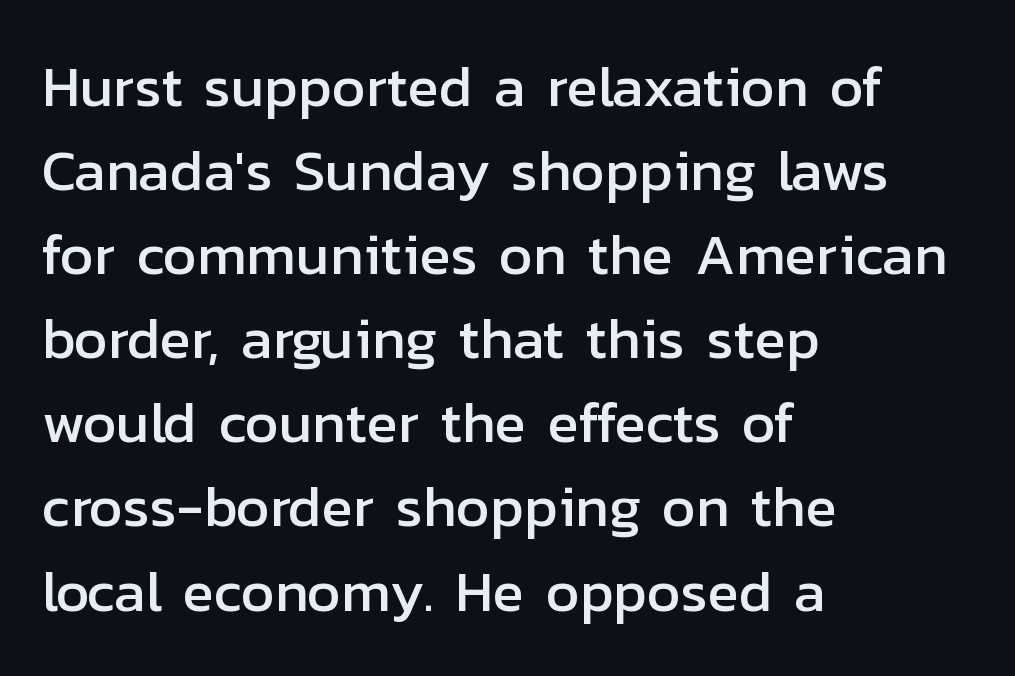
{"serif": "no", "italic": "no", "width": "normal", "stroke_contrast": "low", "x_height": "medium", "monospaced": "no", "underline": "no", "align": "left", "line_spacing": "normal", "line_spacing_ratio": 1.45, "letter_spacing": "normal", "letter_spacing_em": 0.0, "glyph_px": 58}
